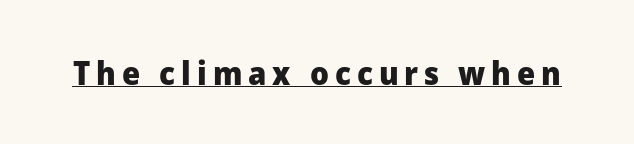
Q: Is the text bold? A: Yes.
Q: Is the text italic (slanted)? A: No, it is upright.
Q: Is the typeface a serif or a sans-serif typeface? A: Sans-serif.
Q: Is the text underlined? A: Yes.
Q: Width (condensed, normal, or wide)? A: Normal.
Q: Stroke contrast? A: Low.
Q: x-height? A: Medium.
Q: Monospaced? A: No.
